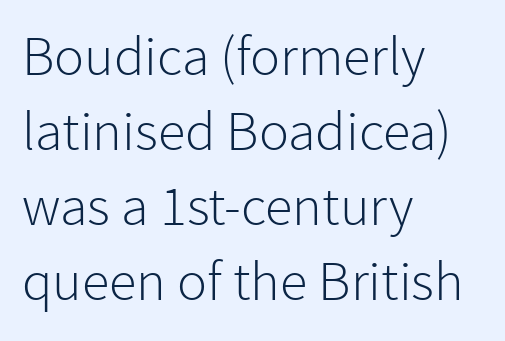
Q: Is the text bold? A: No.
Q: Is the text italic (slanted)? A: No, it is upright.
Q: Is the typeface a serif or a sans-serif typeface? A: Sans-serif.
Q: Is the text underlined? A: No.
Q: How is the paragraph aligned? A: Left-aligned.
Q: Is the spacing between letters normal or unusually wide? A: Normal.
Q: Is the spacing between lines tight, normal or loose? A: Normal.
Q: Width (condensed, normal, or wide)? A: Normal.
Q: Stroke contrast? A: Low.
Q: x-height? A: Medium.
Q: Monospaced? A: No.
